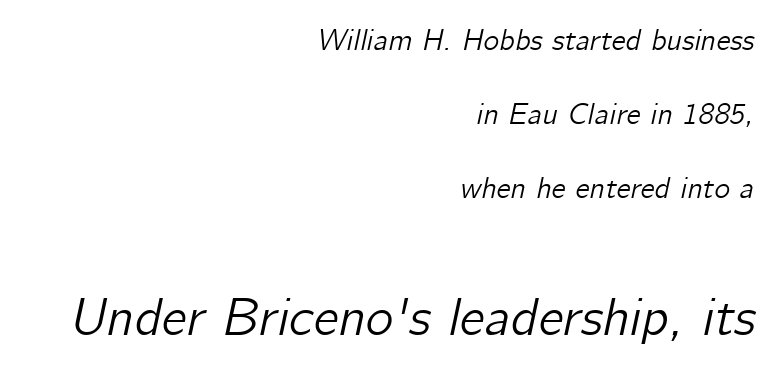
The image shows 53 px text type, italic (leaning right); set right-aligned, loose line spacing (2.47x), normal letter spacing, not underlined; the second (bottom) block is 1.77x larger; low stroke contrast and a medium x-height.
